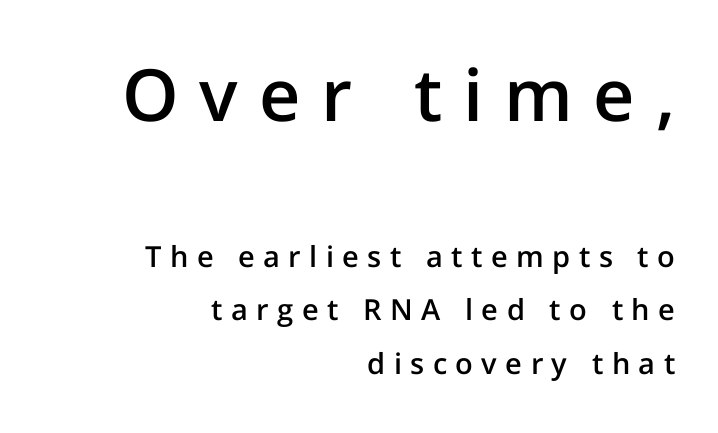
Does the type have serifs? No, each stem ends abruptly. Short and long lines alike share a common ending point at right. The lettering stays uniformly vertical, giving the passage a roman look. A typesetter would call this proportional, since set widths differ per character. The first block has been scaled up relative to the second. Summary of weight: moderately heavy, a semibold.
